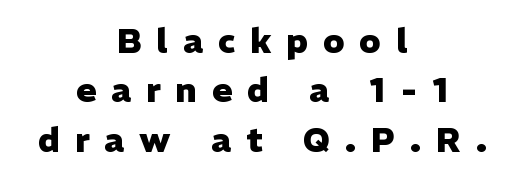
{"serif": "no", "italic": "no", "bold": "yes", "weight": "heavy", "width": "normal", "stroke_contrast": "low", "x_height": "medium", "monospaced": "no", "underline": "no", "align": "center", "line_spacing": "normal", "line_spacing_ratio": 1.45, "letter_spacing": "wide", "letter_spacing_em": 0.44, "glyph_px": 34}
